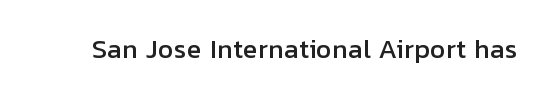
If you drew a line through each stem, it would be perfectly vertical. Characters follow at the spacing the type designer built in. The words here are not underlined.
